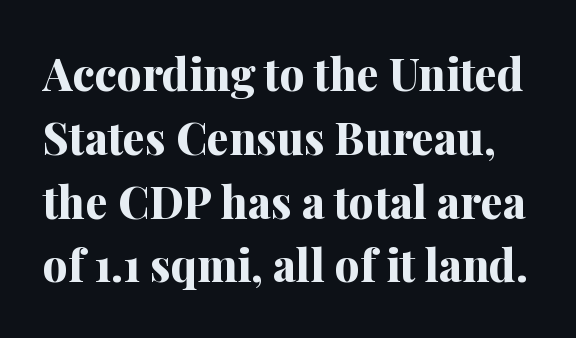
Q: Is the text bold? A: Yes.
Q: Is the text italic (slanted)? A: No, it is upright.
Q: Is the typeface a serif or a sans-serif typeface? A: Serif.
Q: Is the text underlined? A: No.
Q: Is the spacing between letters normal or unusually wide? A: Normal.
Q: Is the spacing between lines tight, normal or loose? A: Normal.
Q: Width (condensed, normal, or wide)? A: Normal.
Q: Stroke contrast? A: Medium.
Q: x-height? A: Medium.
Q: Monospaced? A: No.
